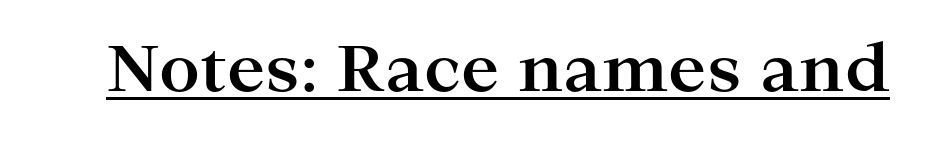
The image shows 64 px bold, wide serif type, upright; set normal letter spacing, underlined; high stroke contrast and a medium x-height.
